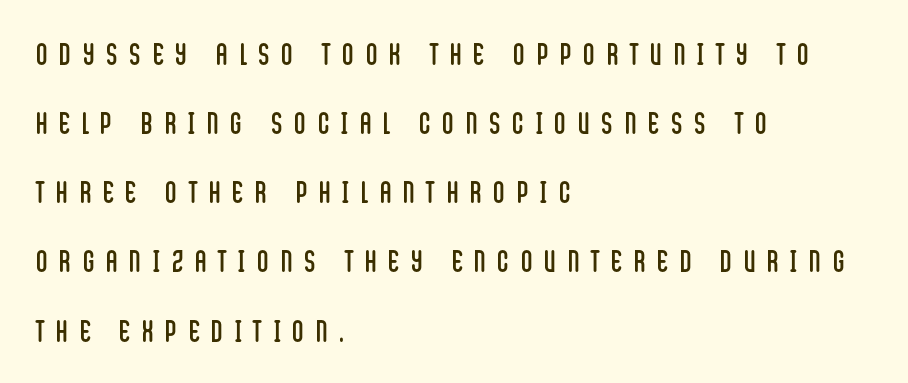
The image shows 31 px regular-weight, condensed sans-serif type, upright; set left-aligned, loose line spacing (2.23x), unusually wide letter spacing (+0.39 em), not underlined; low stroke contrast and a large x-height.
